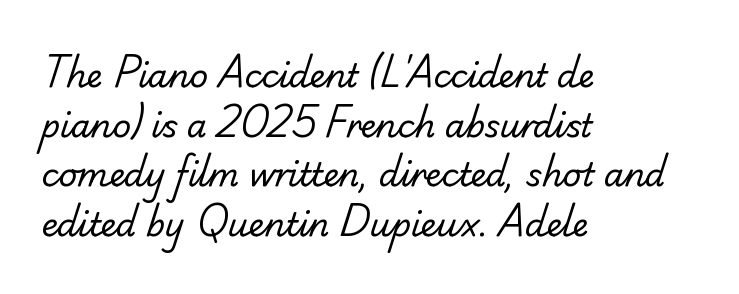
{"serif": "no", "bold": "no", "weight": "regular", "width": "normal", "stroke_contrast": "low", "x_height": "small", "monospaced": "no", "underline": "no", "align": "left", "line_spacing": "normal", "line_spacing_ratio": 1.55, "letter_spacing": "normal", "letter_spacing_em": 0.0, "glyph_px": 32}
